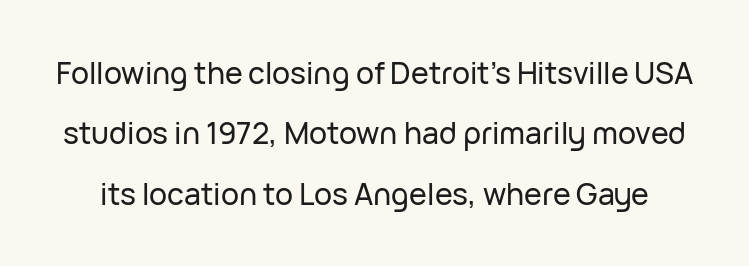
The image shows 30 px sans-serif type, upright; set loose line spacing (2.01x), normal letter spacing, not underlined; low stroke contrast and a medium x-height.
